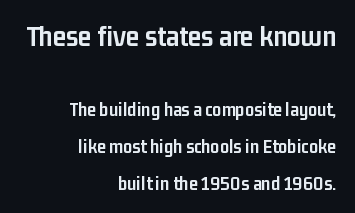
{"serif": "no", "italic": "no", "bold": "yes", "weight": "semibold", "width": "condensed", "stroke_contrast": "low", "x_height": "medium", "monospaced": "no", "underline": "no", "align": "right", "line_spacing_ratio": 1.84, "letter_spacing": "normal", "letter_spacing_em": 0.0, "larger_block": "first", "size_ratio": 1.5, "glyph_px": 30}
